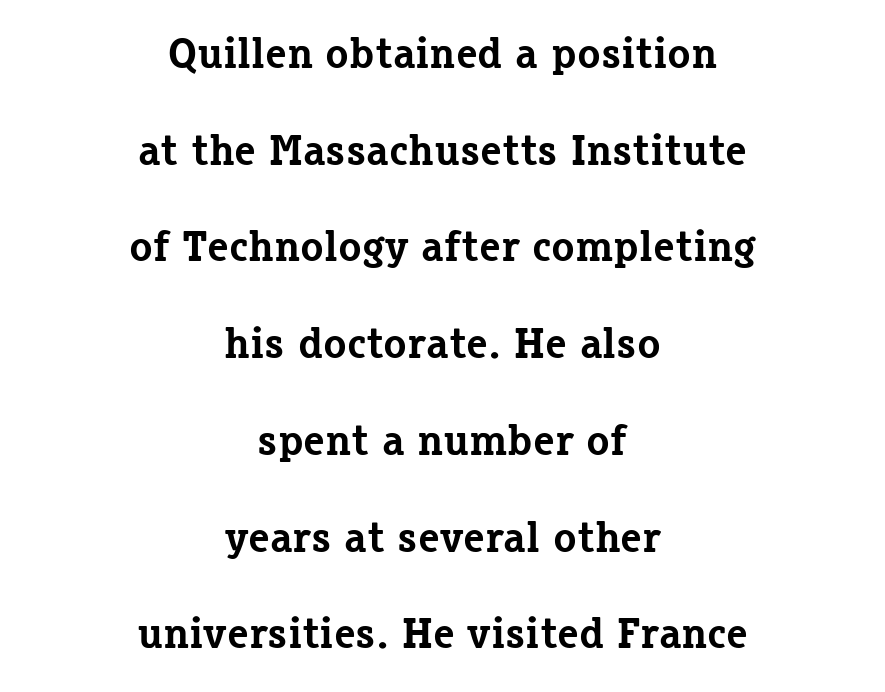
Q: Is the text bold? A: Yes.
Q: Is the text italic (slanted)? A: No, it is upright.
Q: Is the typeface a serif or a sans-serif typeface? A: Serif.
Q: Is the text underlined? A: No.
Q: How is the paragraph aligned? A: Centered.
Q: Is the spacing between letters normal or unusually wide? A: Normal.
Q: Is the spacing between lines tight, normal or loose? A: Loose.
Q: Width (condensed, normal, or wide)? A: Normal.
Q: Stroke contrast? A: Low.
Q: x-height? A: Medium.
Q: Monospaced? A: No.
